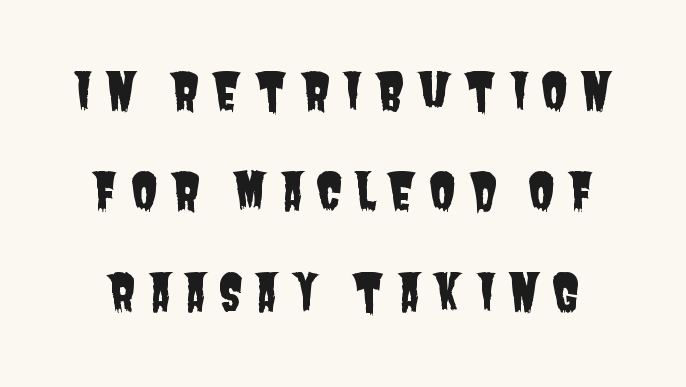
Clear beneath every line of the passage. Varying glyph widths throughout — classic text-font behaviour. Students, note that the glyphs here are deliberately spaced far apart. The face used here is a sans, in the tradition of grotesques and geometrics. The rag falls on both sides of this text block equally. Leading is clearly above the norm, producing a sparse column.
